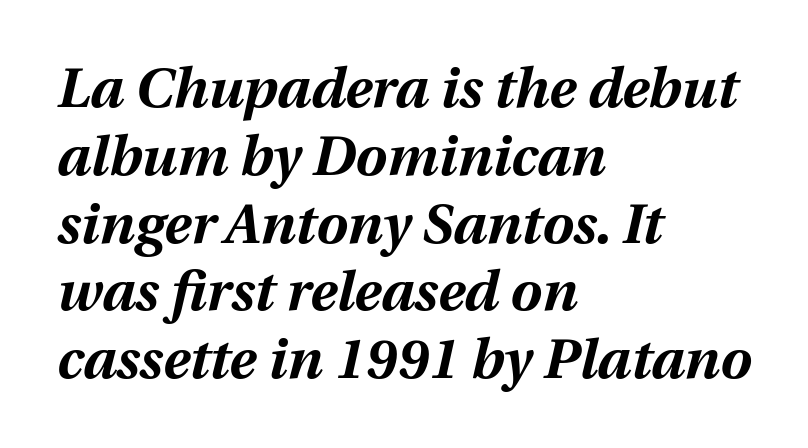
Q: Is the text bold? A: Yes.
Q: Is the text italic (slanted)? A: Yes, it leans right by about 12 degrees.
Q: Is the text underlined? A: No.
Q: How is the paragraph aligned? A: Left-aligned.
Q: Is the spacing between letters normal or unusually wide? A: Normal.
Q: Width (condensed, normal, or wide)? A: Normal.
Q: Stroke contrast? A: Medium.
Q: x-height? A: Medium.
Q: Monospaced? A: No.
